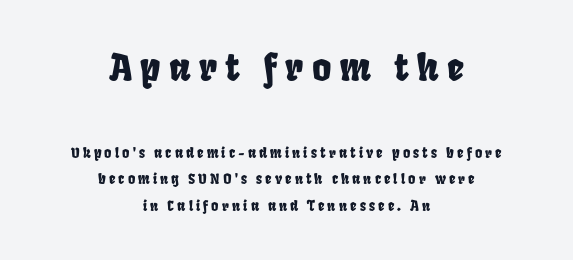
{"width": "condensed", "stroke_contrast": "low", "x_height": "large", "monospaced": "no", "underline": "no", "align": "center", "line_spacing": "loose", "line_spacing_ratio": 1.9, "letter_spacing": "wide", "letter_spacing_em": 0.22, "larger_block": "first", "size_ratio": 2.64, "glyph_px": 37}
